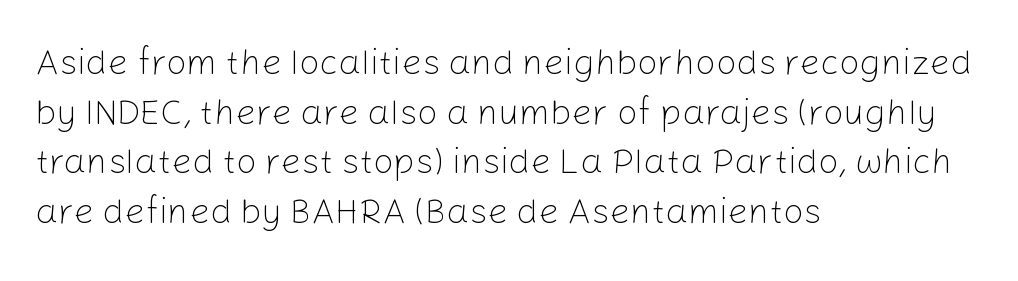
Q: Is the text bold? A: No.
Q: Is the text italic (slanted)? A: No, it is upright.
Q: Is the typeface a serif or a sans-serif typeface? A: Sans-serif.
Q: Is the text underlined? A: No.
Q: How is the paragraph aligned? A: Left-aligned.
Q: Is the spacing between letters normal or unusually wide? A: Normal.
Q: Is the spacing between lines tight, normal or loose? A: Normal.
Q: Width (condensed, normal, or wide)? A: Normal.
Q: Stroke contrast? A: Low.
Q: x-height? A: Medium.
Q: Monospaced? A: No.
